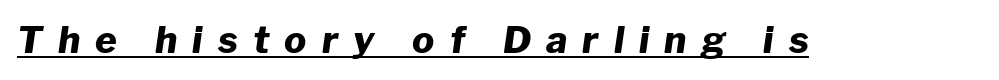
{"italic": "yes", "lean": "right", "slant_degrees": 8, "bold": "yes", "weight": "heavy", "width": "normal", "stroke_contrast": "low", "x_height": "medium", "monospaced": "no", "underline": "yes", "letter_spacing": "wide", "letter_spacing_em": 0.41, "glyph_px": 37}
